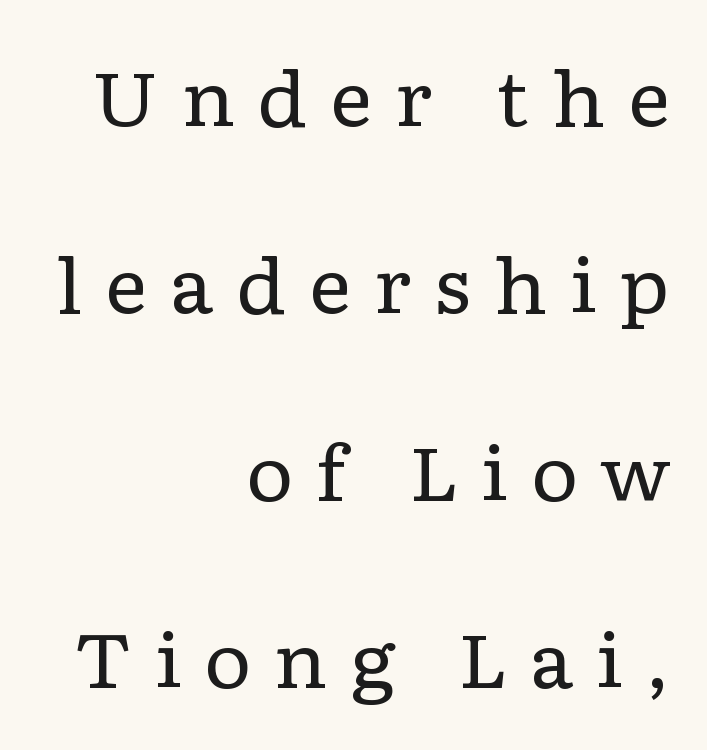
Q: Is the text bold? A: No.
Q: Is the text italic (slanted)? A: No, it is upright.
Q: Is the typeface a serif or a sans-serif typeface? A: Serif.
Q: Is the text underlined? A: No.
Q: How is the paragraph aligned? A: Right-aligned.
Q: Is the spacing between letters normal or unusually wide? A: Unusually wide.
Q: Is the spacing between lines tight, normal or loose? A: Loose.
Q: Width (condensed, normal, or wide)? A: Wide.
Q: Stroke contrast? A: Low.
Q: x-height? A: Medium.
Q: Monospaced? A: No.
